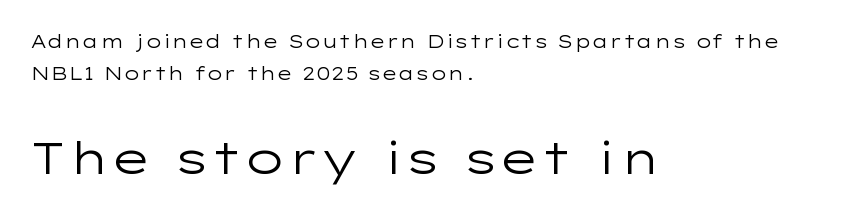
The image shows 45 px regular-weight, wide sans-serif type, upright; set left-aligned, line spacing 1.76x, normal letter spacing, not underlined; the second (bottom) block is 2.5x larger; low stroke contrast and a medium x-height.
